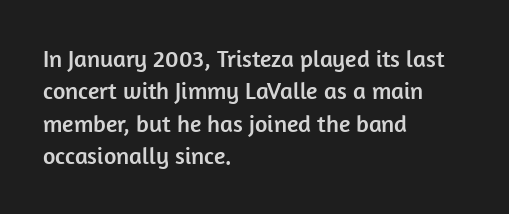
Q: Is the text italic (slanted)? A: No, it is upright.
Q: Is the text underlined? A: No.
Q: How is the paragraph aligned? A: Left-aligned.
Q: Is the spacing between letters normal or unusually wide? A: Normal.
Q: Is the spacing between lines tight, normal or loose? A: Normal.
